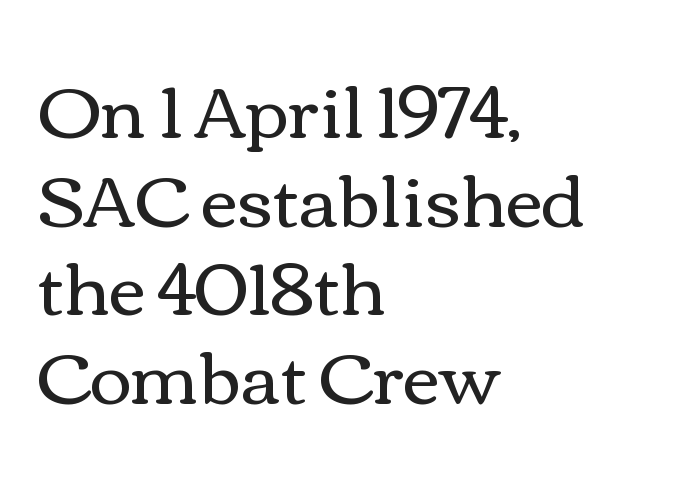
The image shows 72 px regular-weight, wide type, upright; set left-aligned, line spacing 1.23x, normal letter spacing, not underlined; medium stroke contrast and a medium x-height.
